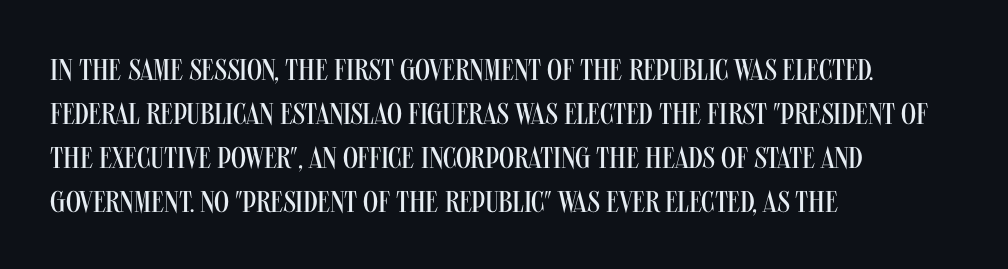
The image shows 30 px regular-weight, condensed sans-serif type, upright; set left-aligned, normal line spacing (1.47x), normal letter spacing, not underlined; medium stroke contrast and a large x-height.
